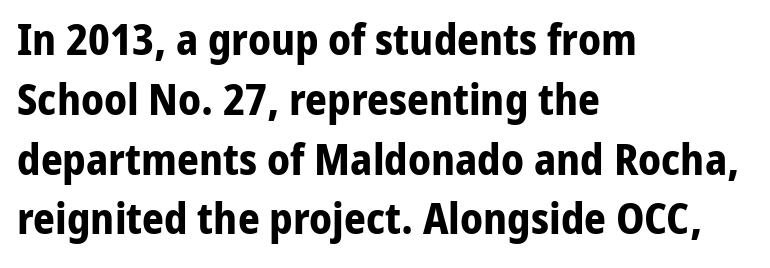
The image shows 43 px bold sans-serif type, upright; set left-aligned, normal line spacing (1.39x), normal letter spacing, not underlined; low stroke contrast and a medium x-height.
